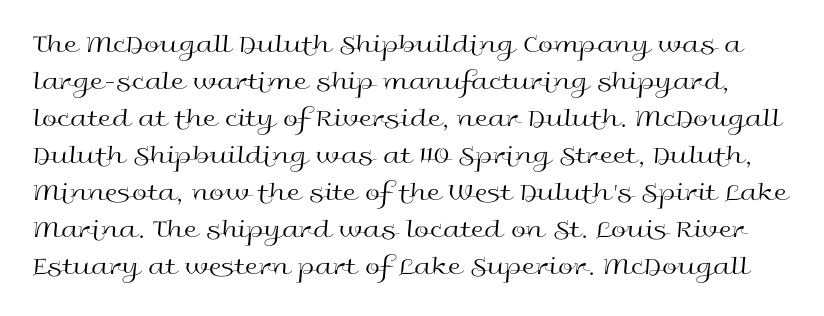
Students, observe: this is what conventionally led text looks like. Rule under the text: the space is simply empty. The letterforms sit shoulder to shoulder at normal distance. The letters look calm and open, with moderate or lighter stems. The lettering holds an erect, upright posture throughout.
